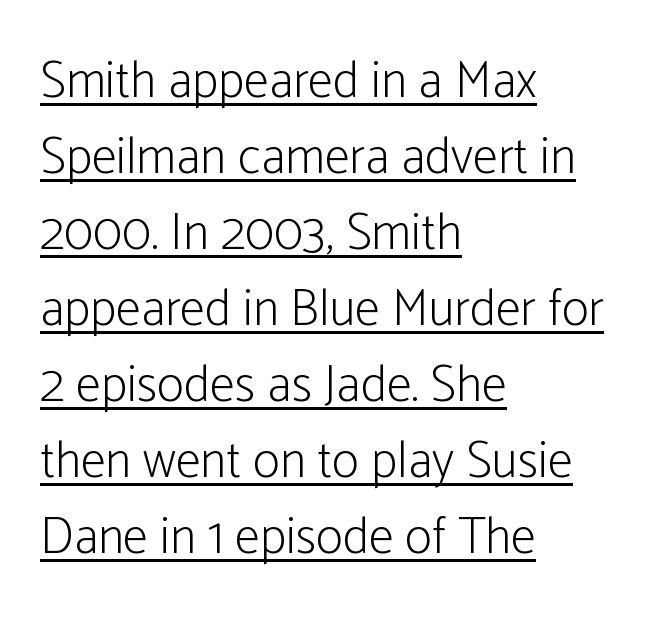
Grotesque or geometric, the face here clearly has no serifs. Posture: straight, roman, zero tilt. Normally led — the rows are evenly, conventionally spaced. Is the stroke heavy? The answer is a plain regular-or-lighter. The face used here appears with an underline applied.
